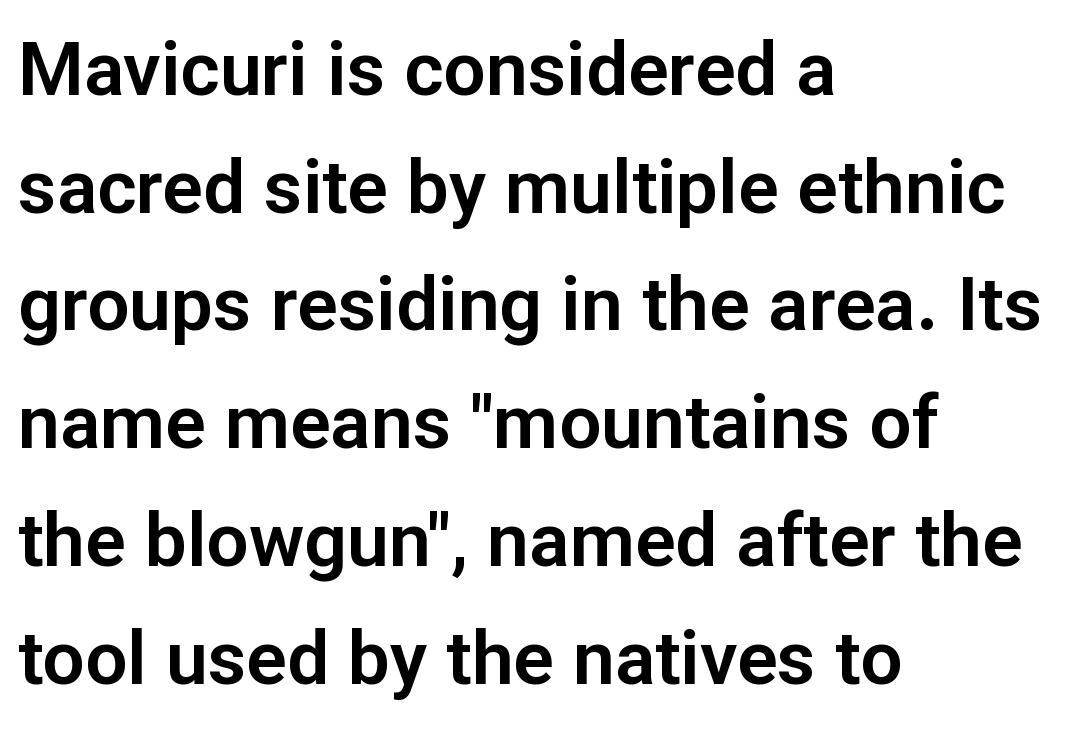
The line texture is even and compact thanks to regular tracking. These lines are set flush left with a ragged right edge. Clear beneath every line of the passage. Notice how the stems are strictly vertical — no italics here.
